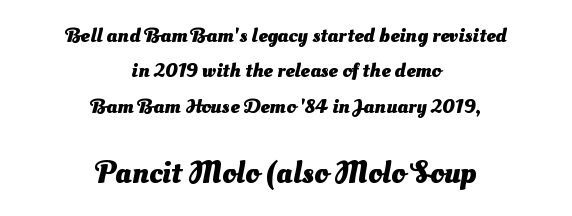
Line spacing here is normal. Here the designer chose a conventional face with non-uniform glyph widths. These lines carry a lot of weight — the face is fully bold. The space directly below the letters is spotless. Does the copy run flush right? No — it is centered line by line. Short note: letters normally spaced.
